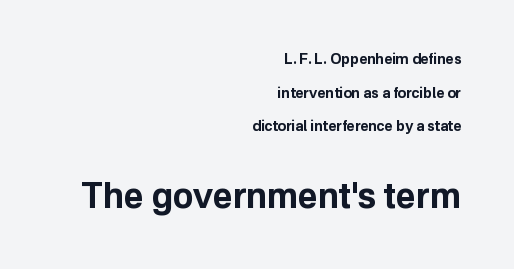
The image shows 34 px bold sans-serif type, upright; set right-aligned, loose line spacing (2.4x), normal letter spacing, not underlined; the second (bottom) block is 2.43x larger; low stroke contrast and a medium x-height.
